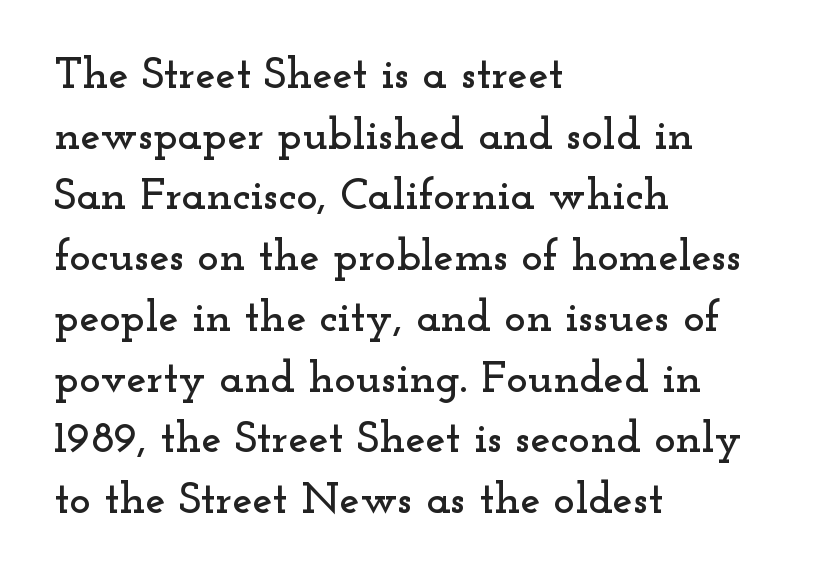
Tracking value appears to be zero — textbook default spacing. Does the type have serifs? Yes, each stem ends in a small foot. Does the copy run flush right? No — it runs flush left. Honestly, there is no underline to notice here at all. Normally led — the rows are evenly, conventionally spaced.
